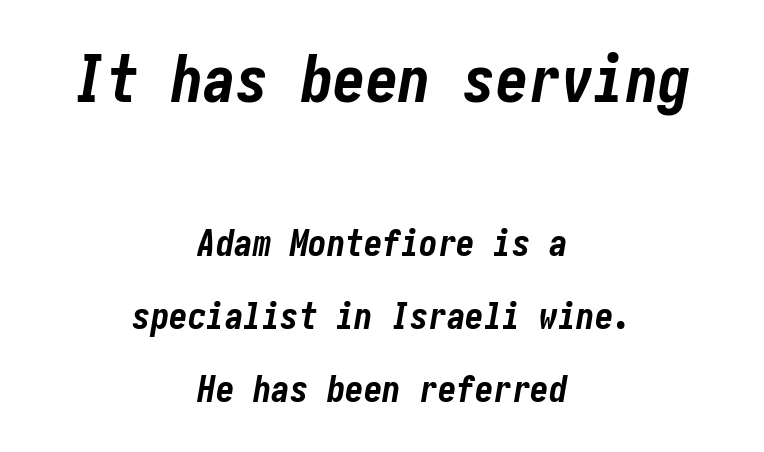
Here the glyphs are tracked normally, forming tight word shapes. Quick note: interline space is abundant. Where is the straight margin? There isn't one; the lines are centered. Larger block? The one above; the one below is distinctly smaller. Bold? Absolutely — the strokes are thick and heavy. Letters rest on an invisible, unmarked baseline.
